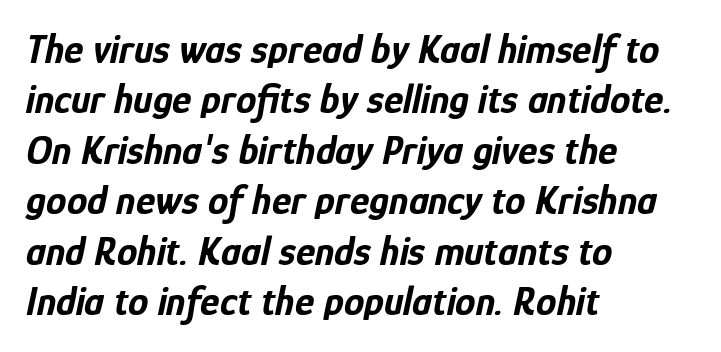
{"italic": "yes", "lean": "right", "slant_degrees": 12, "bold": "yes", "weight": "bold", "width": "condensed", "stroke_contrast": "low", "x_height": "medium", "monospaced": "no", "underline": "no", "align": "left", "line_spacing_ratio": 1.23, "letter_spacing": "normal", "letter_spacing_em": 0.0, "glyph_px": 41}
